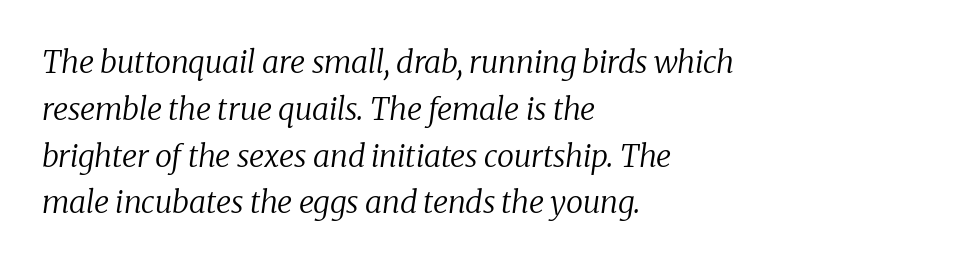
Character widths vary here, with narrow letters taking less room than wide ones. Heft: none added — not bold. Quick note: underline off. Stroke terminals: seriffed. The designer left line spacing at the default. This sample uses plain, unmodified letter spacing.
